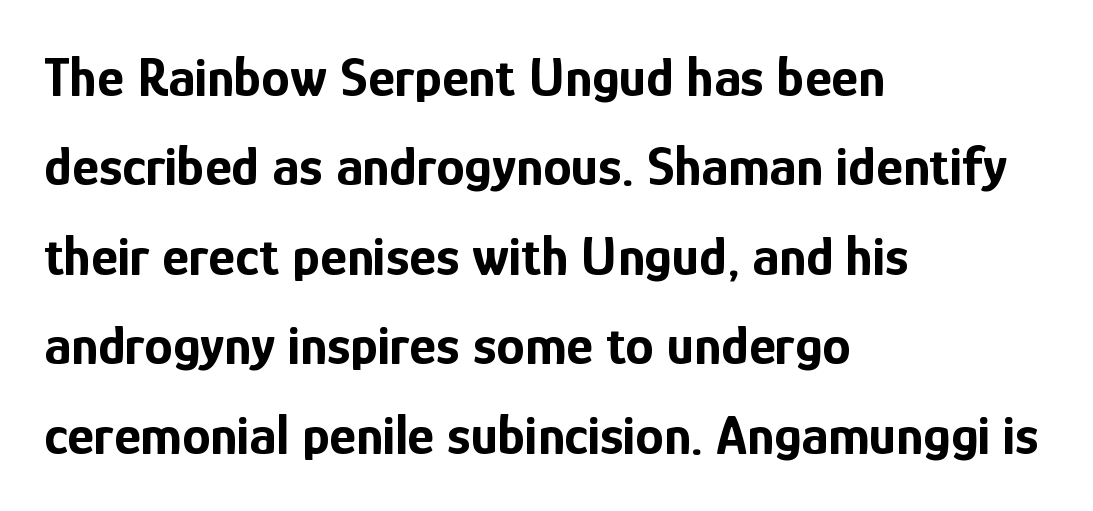
Varying glyph widths throughout — classic text-font behaviour. Serif or sans? Sans — the stroke terminals are bare. Plain, unruled lines of type. No extra tracking has been applied to these lines. Every row of glyphs begins at an identical x-position on the left. You can tell it's not italic because the verticals are truly vertical.
